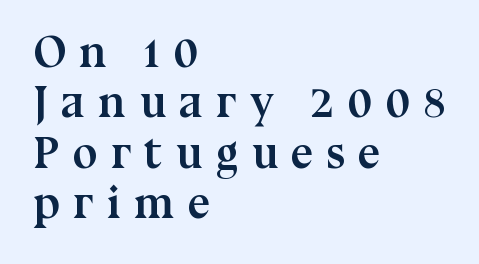
{"serif": "yes", "italic": "no", "bold": "yes", "weight": "semibold", "width": "normal", "stroke_contrast": "medium", "x_height": "medium", "monospaced": "no", "underline": "no", "align": "left", "line_spacing": "tight", "line_spacing_ratio": 1.12, "letter_spacing": "wide", "letter_spacing_em": 0.29, "glyph_px": 45}
